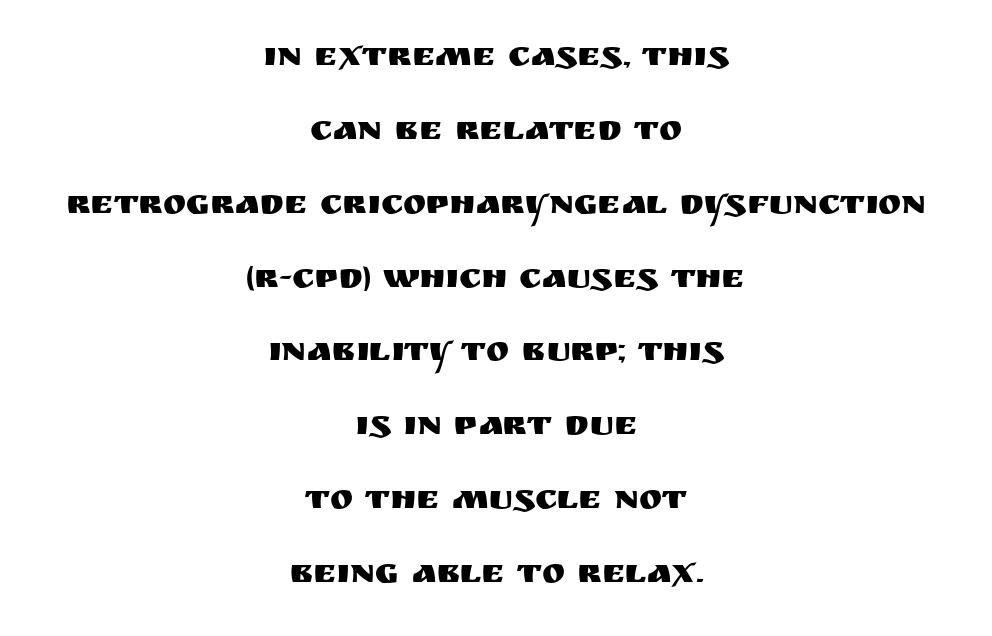
Q: Is the text italic (slanted)? A: No, it is upright.
Q: Is the typeface a serif or a sans-serif typeface? A: Sans-serif.
Q: Is the text underlined? A: No.
Q: How is the paragraph aligned? A: Centered.
Q: Is the spacing between letters normal or unusually wide? A: Normal.
Q: Is the spacing between lines tight, normal or loose? A: Loose.
Q: Width (condensed, normal, or wide)? A: Normal.
Q: Stroke contrast? A: Medium.
Q: x-height? A: Large.
Q: Monospaced? A: No.
